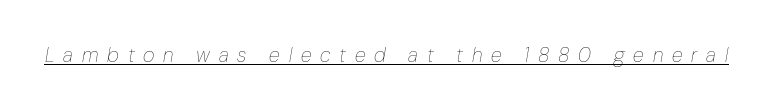
{"italic": "yes", "lean": "right", "slant_degrees": 10, "bold": "no", "underline": "yes", "letter_spacing": "wide", "letter_spacing_em": 0.44, "glyph_px": 20}
